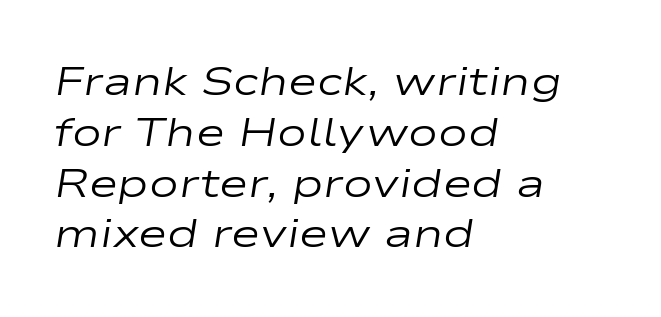
The image shows 40 px regular-weight, wide type, italic (leaning right); set left-aligned, normal line spacing (1.27x), normal letter spacing, not underlined; low stroke contrast and a medium x-height.
